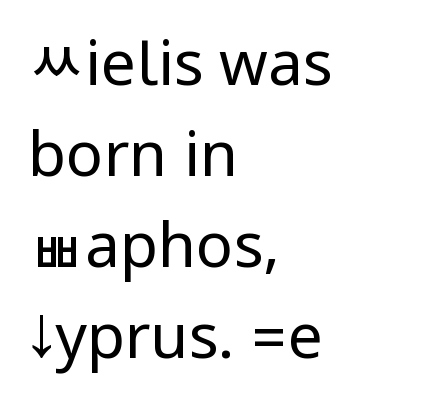
Nothing heavy about these letters — not bold at all. Plain, unruled lines of type. Does the copy run flush right? No — it runs flush left. There is no visible air inserted between adjacent glyphs.
